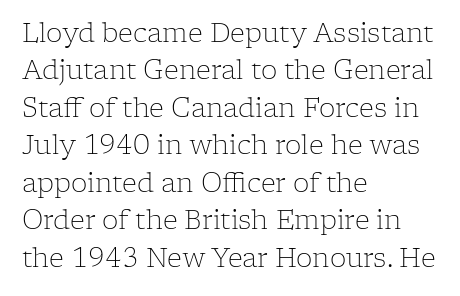
The image shows 26 px text type, upright; set left-aligned, normal line spacing (1.44x), normal letter spacing, not underlined.
